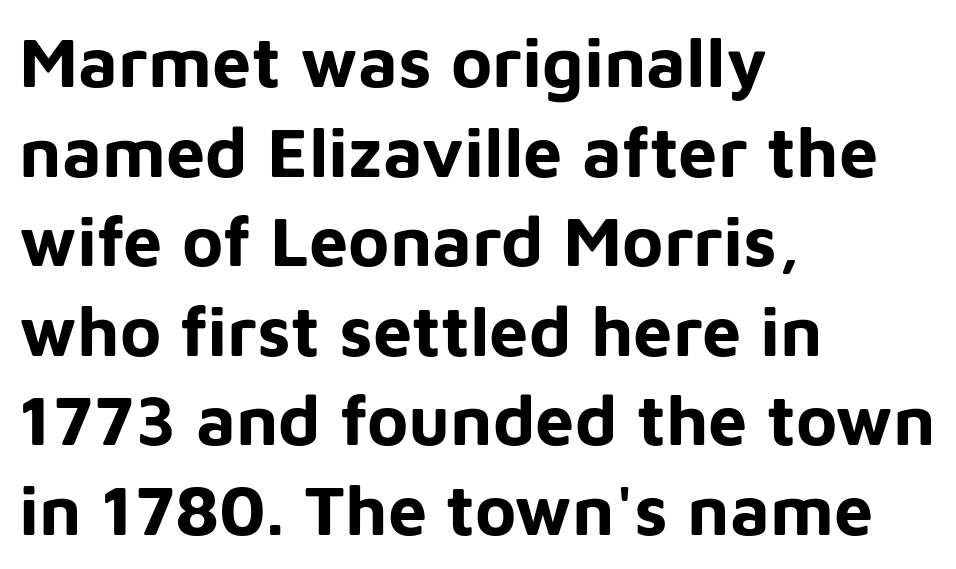
Q: Is the text bold? A: Yes.
Q: Is the text italic (slanted)? A: No, it is upright.
Q: Is the typeface a serif or a sans-serif typeface? A: Sans-serif.
Q: Is the text underlined? A: No.
Q: How is the paragraph aligned? A: Left-aligned.
Q: Is the spacing between letters normal or unusually wide? A: Normal.
Q: Is the spacing between lines tight, normal or loose? A: Normal.
Q: Width (condensed, normal, or wide)? A: Normal.
Q: Stroke contrast? A: Low.
Q: x-height? A: Medium.
Q: Monospaced? A: No.
